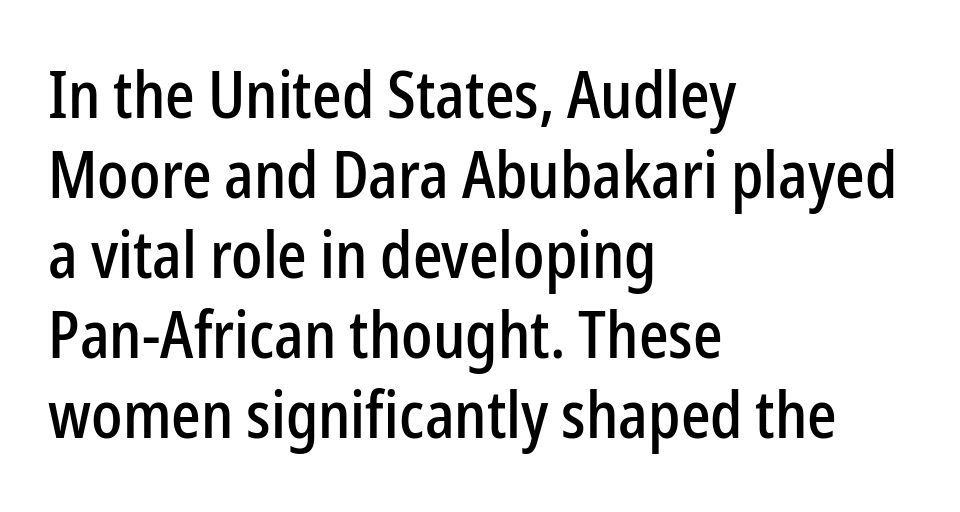
{"serif": "no", "italic": "no", "width": "condensed", "stroke_contrast": "low", "x_height": "medium", "monospaced": "no", "underline": "no", "align": "left", "line_spacing_ratio": 1.23, "letter_spacing": "normal", "letter_spacing_em": 0.0, "glyph_px": 65}
